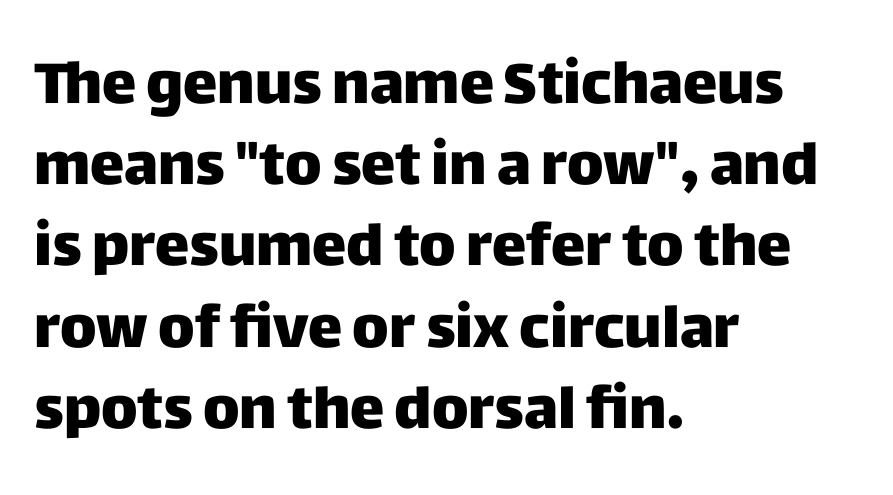
{"serif": "no", "italic": "no", "bold": "yes", "weight": "heavy", "width": "normal", "stroke_contrast": "low", "x_height": "large", "monospaced": "no", "underline": "no", "align": "left", "line_spacing": "normal", "line_spacing_ratio": 1.4, "letter_spacing": "normal", "letter_spacing_em": 0.0, "glyph_px": 58}
